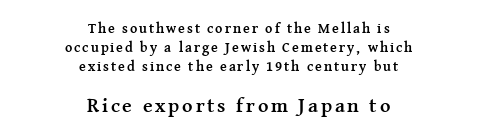
Here the second block reads like a headline and the first like body copy. Is there much room between lines? A standard amount, neither cramped nor airy. Glance below the letters and you will spot only blank space. The paragraph shown floats in the horizontal middle. Nope, not italic — everything's standing straight.
